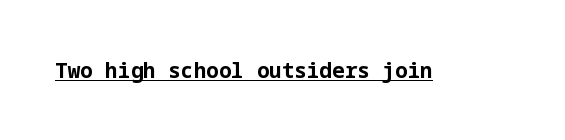
The image shows 21 px bold type, upright; set normal letter spacing, underlined.
